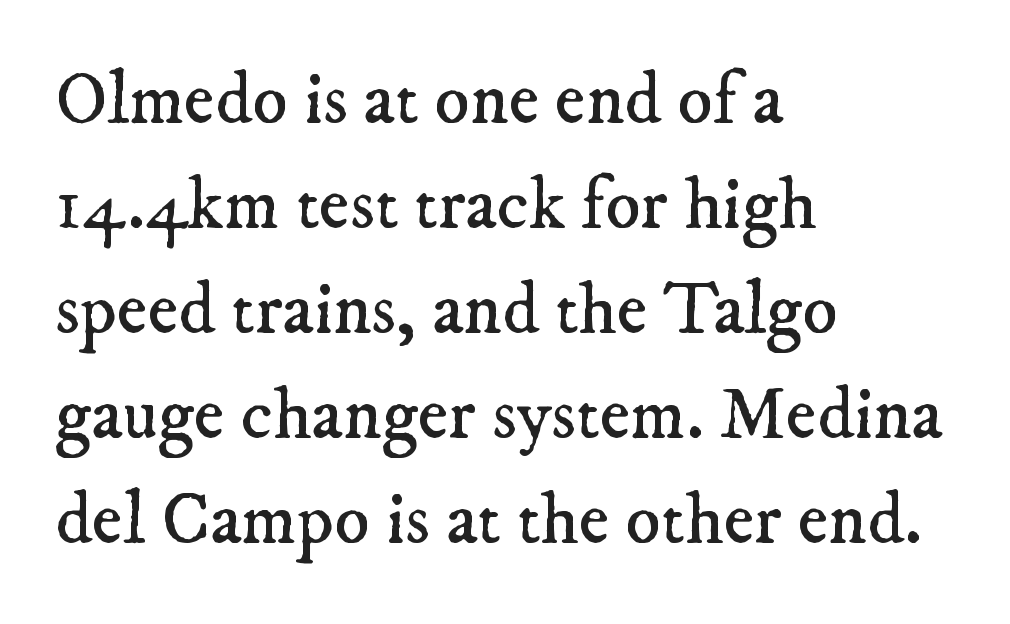
Q: Is the text bold? A: No.
Q: Is the typeface a serif or a sans-serif typeface? A: Serif.
Q: Is the text underlined? A: No.
Q: How is the paragraph aligned? A: Left-aligned.
Q: Is the spacing between letters normal or unusually wide? A: Normal.
Q: Is the spacing between lines tight, normal or loose? A: Normal.
Q: Width (condensed, normal, or wide)? A: Normal.
Q: Stroke contrast? A: Low.
Q: x-height? A: Small.
Q: Monospaced? A: No.
